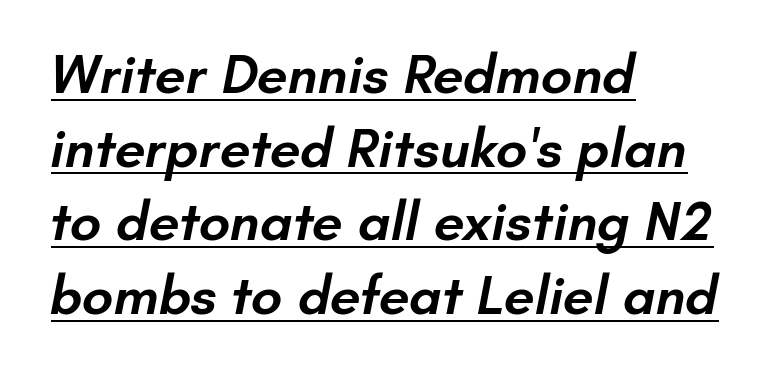
{"serif": "no", "bold": "semi", "weight": "semibold", "width": "normal", "stroke_contrast": "low", "x_height": "small", "monospaced": "no", "underline": "yes", "align": "left", "line_spacing": "normal", "line_spacing_ratio": 1.34, "letter_spacing": "normal", "letter_spacing_em": 0.0, "glyph_px": 55}
